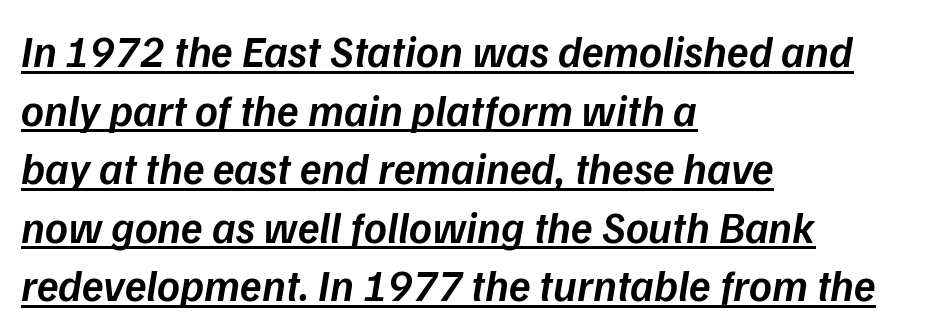
The glyphs have the mass of a demibold cut, below bold. Observe the lean: these are italic letterforms. The rendering uses a moderate line-height, typical for paragraphs. Short and long lines alike share a common starting point at left. Standard letterfit; no display-style spreading of the glyphs. These lines are rendered in a variable-pitch font.
